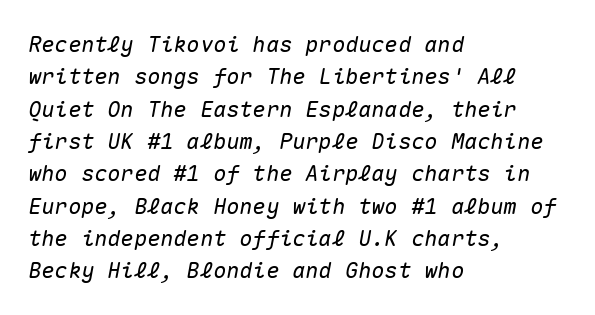
Q: Is the text italic (slanted)? A: Yes, it leans right by about 10 degrees.
Q: Is the text underlined? A: No.
Q: How is the paragraph aligned? A: Left-aligned.
Q: Is the spacing between letters normal or unusually wide? A: Normal.
Q: Is the spacing between lines tight, normal or loose? A: Normal.
